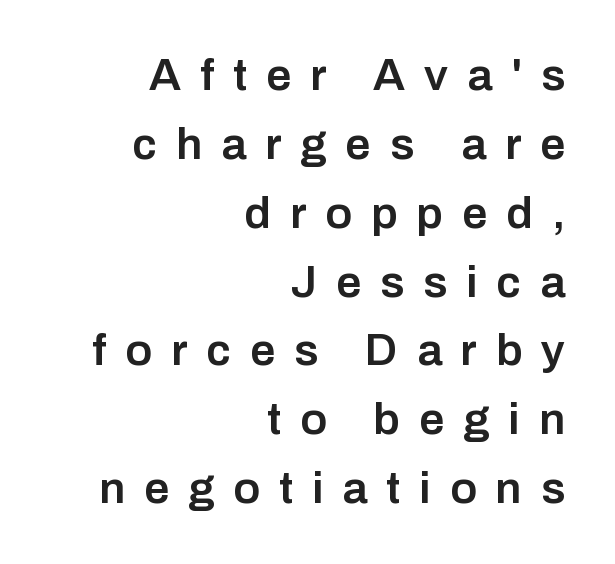
Q: Is the text bold? A: Semi-bold.
Q: Is the text italic (slanted)? A: No, it is upright.
Q: Is the typeface a serif or a sans-serif typeface? A: Sans-serif.
Q: Is the text underlined? A: No.
Q: How is the paragraph aligned? A: Right-aligned.
Q: Is the spacing between letters normal or unusually wide? A: Unusually wide.
Q: Is the spacing between lines tight, normal or loose? A: Normal.
Q: Width (condensed, normal, or wide)? A: Normal.
Q: Stroke contrast? A: Low.
Q: x-height? A: Medium.
Q: Monospaced? A: No.
